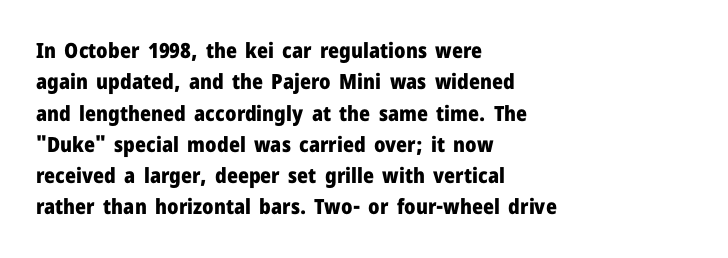
The image shows 21 px bold type, upright; set left-aligned, normal line spacing (1.49x), normal letter spacing, not underlined.
